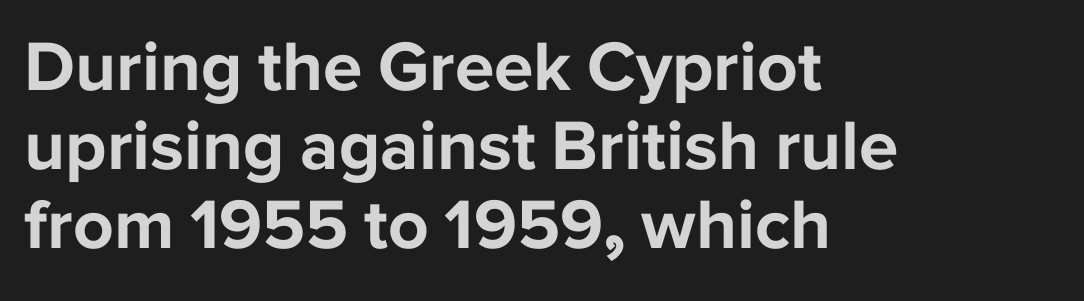
Q: Is the text bold? A: Yes.
Q: Is the text italic (slanted)? A: No, it is upright.
Q: Is the typeface a serif or a sans-serif typeface? A: Sans-serif.
Q: Is the text underlined? A: No.
Q: How is the paragraph aligned? A: Left-aligned.
Q: Is the spacing between letters normal or unusually wide? A: Normal.
Q: Is the spacing between lines tight, normal or loose? A: Tight.
Q: Width (condensed, normal, or wide)? A: Normal.
Q: Stroke contrast? A: Low.
Q: x-height? A: Medium.
Q: Monospaced? A: No.
